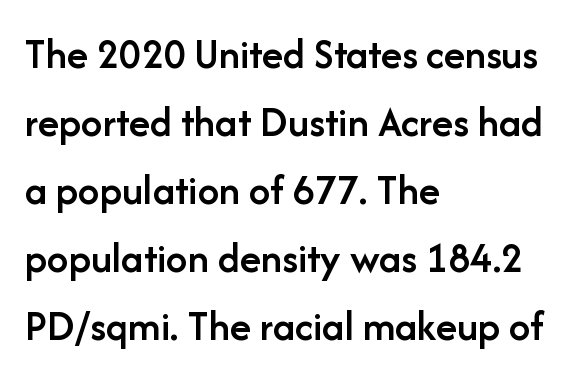
The image shows 43 px semibold sans-serif type, upright; set left-aligned, normal line spacing (1.58x), normal letter spacing, not underlined; low stroke contrast and a medium x-height.
